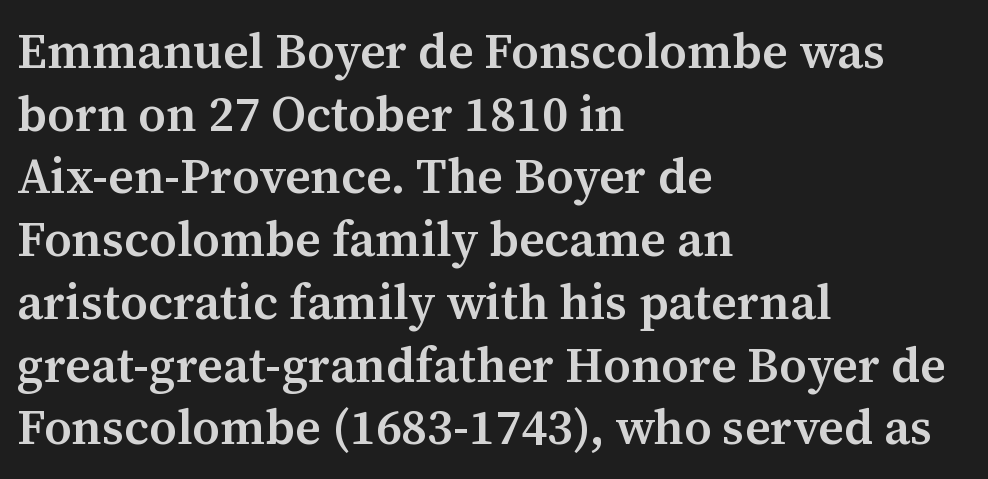
Spacing between characters is what you'd get straight out of the box. Typeset ragged right — the left edge is the straight one. Unlike italic type, these characters show no tilt at all. The glyphs are unaccompanied by any horizontal stroke below them.
